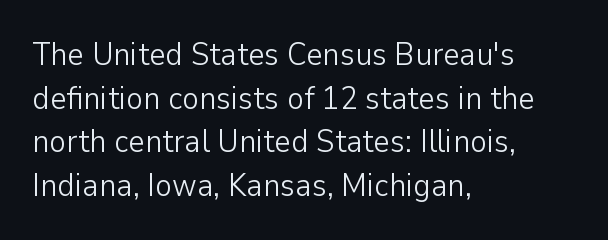
The image shows 32 px light sans-serif type, upright; set left-aligned, normal line spacing (1.36x), normal letter spacing, not underlined; low stroke contrast and a medium x-height.
